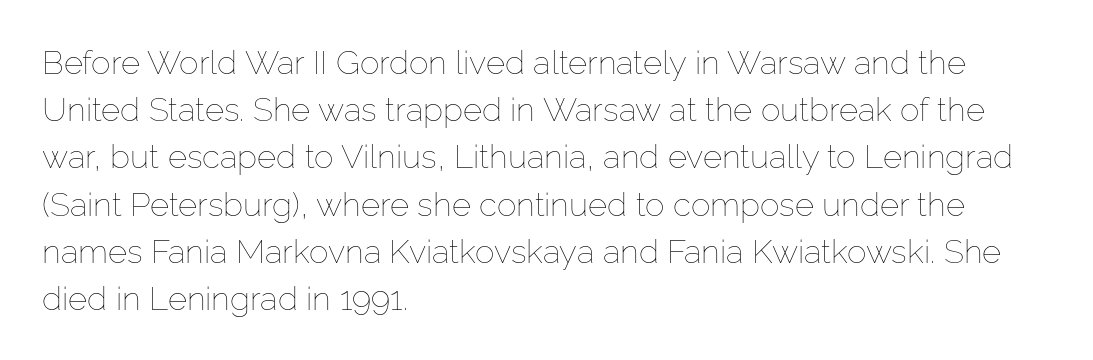
Here the designer chose a conventional face with non-uniform glyph widths. Horizontal bands of white between lines are of average thickness. Characters remain perfectly vertical along every line. No extra tracking has been applied to these lines. This sample is left-justified, so line endings fall wherever the words run out.
